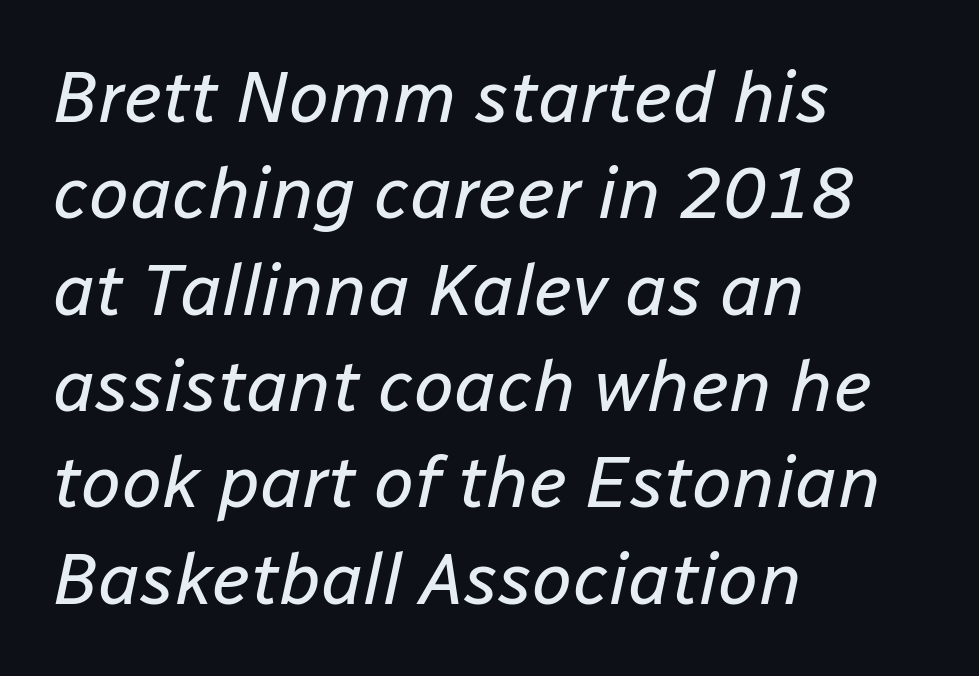
The image shows 73 px regular-weight type, italic (leaning right); set left-aligned, normal line spacing (1.32x), normal letter spacing, not underlined; low stroke contrast and a medium x-height.
